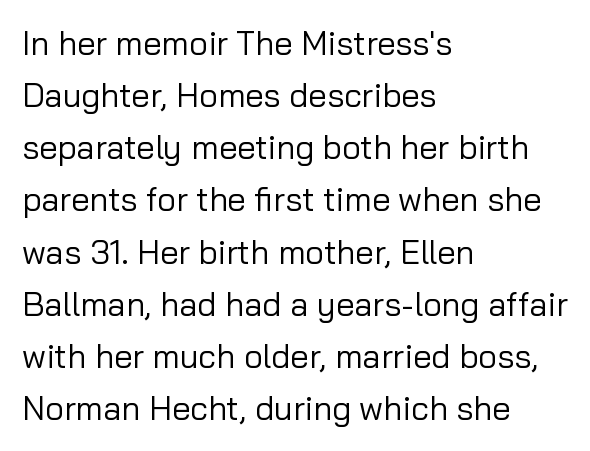
The image shows 33 px regular-weight sans-serif type, upright; set left-aligned, normal line spacing (1.58x), normal letter spacing, not underlined; low stroke contrast and a medium x-height.
